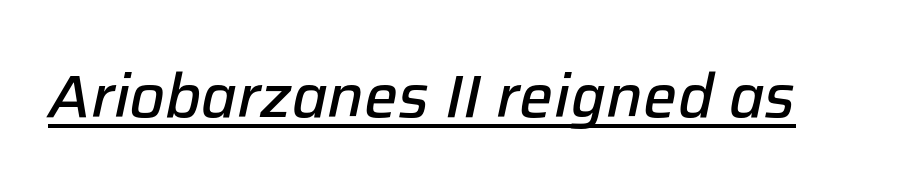
The passage shown is underscored from start to finish. This sample has the flowing, uneven cadence of proportional lettering. Students, note that the glyphs here touch the page at normal intervals. The text carries the slant typical of an italic or oblique font. Compared with an ordinary text face, these strokes are moderately heavier — a semibold.
